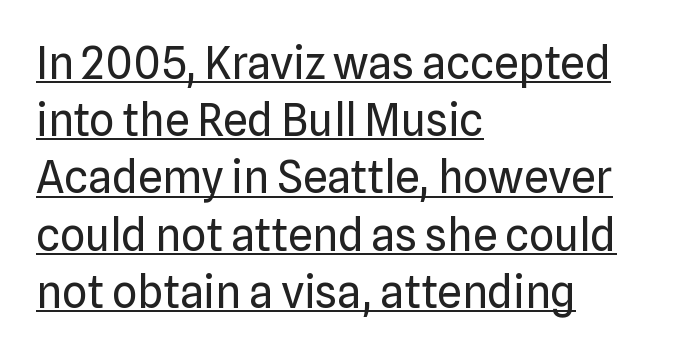
Looks like regular typesetting: each glyph gets only the width it needs. The line texture is even and compact thanks to regular tracking. The strokes carry an ordinary text weight at most. These lines are set flush left with a ragged right edge. Ordinary non-slanted type is in use. You can see a thin bar hugging the bottom of the glyphs.
